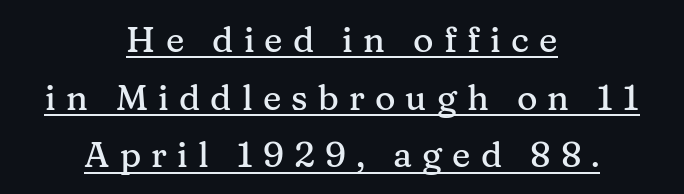
The paragraph shown floats in the horizontal middle. Underlining? Definitely there. Does the type have serifs? Yes, each stem ends in a small foot. You could not count columns in this text — the font is proportionally spaced. Short note: letters widely spaced.
